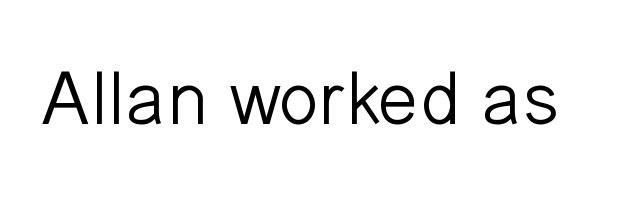
Nothing sits at the stroke ends, so this counts as sans-serif. It's the straight-up-and-down kind of type. Words appear dense and cohesive because spacing is normal. Letters rest on an invisible, unmarked baseline. The letters advance in unequal steps, a hallmark of proportional type. Caption: face not bold, strokes unweighted.
